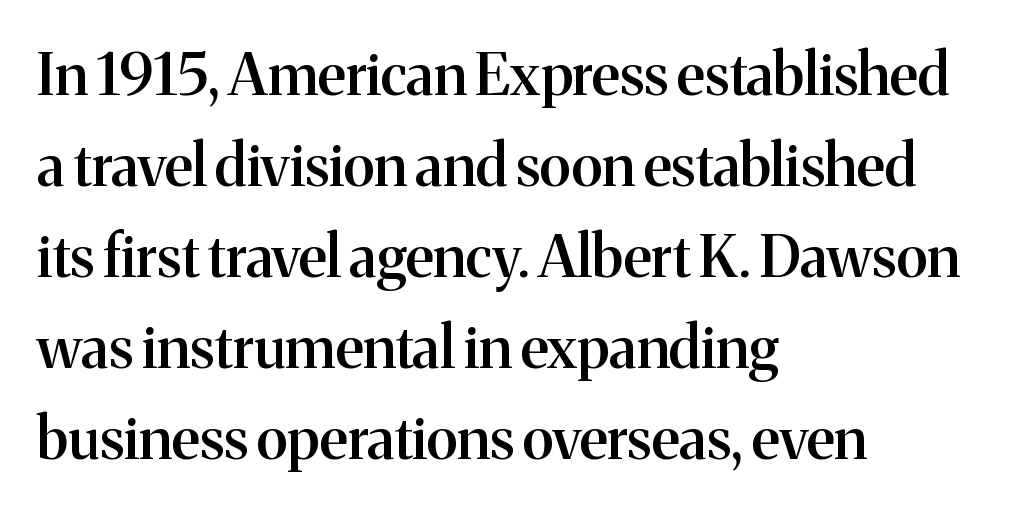
{"serif": "yes", "italic": "no", "bold": "semi", "weight": "semibold", "width": "normal", "stroke_contrast": "medium", "x_height": "medium", "monospaced": "no", "underline": "no", "align": "left", "line_spacing": "normal", "line_spacing_ratio": 1.57, "letter_spacing": "normal", "letter_spacing_em": 0.0, "glyph_px": 58}
